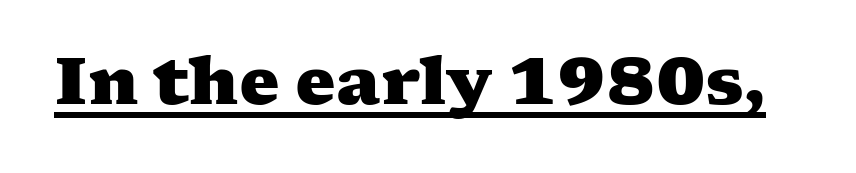
{"serif": "yes", "bold": "yes", "weight": "heavy", "width": "wide", "stroke_contrast": "medium", "x_height": "medium", "monospaced": "no", "underline": "yes", "letter_spacing": "normal", "letter_spacing_em": 0.0, "glyph_px": 64}
